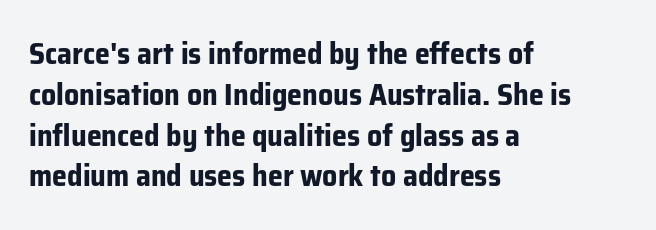
The image shows 30 px bold sans-serif type, upright; set left-aligned, normal line spacing (1.36x), normal letter spacing, not underlined; low stroke contrast and a medium x-height.
